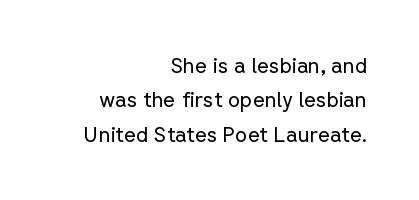
{"italic": "no", "bold": "no", "underline": "no", "align": "right", "line_spacing": "normal", "line_spacing_ratio": 1.64, "letter_spacing": "normal", "letter_spacing_em": 0.0, "glyph_px": 21}
